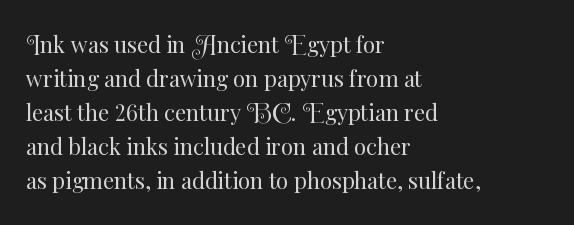
Q: Is the text bold? A: No.
Q: Is the text italic (slanted)? A: No, it is upright.
Q: Is the text underlined? A: No.
Q: How is the paragraph aligned? A: Left-aligned.
Q: Is the spacing between letters normal or unusually wide? A: Normal.
Q: Is the spacing between lines tight, normal or loose? A: Normal.
